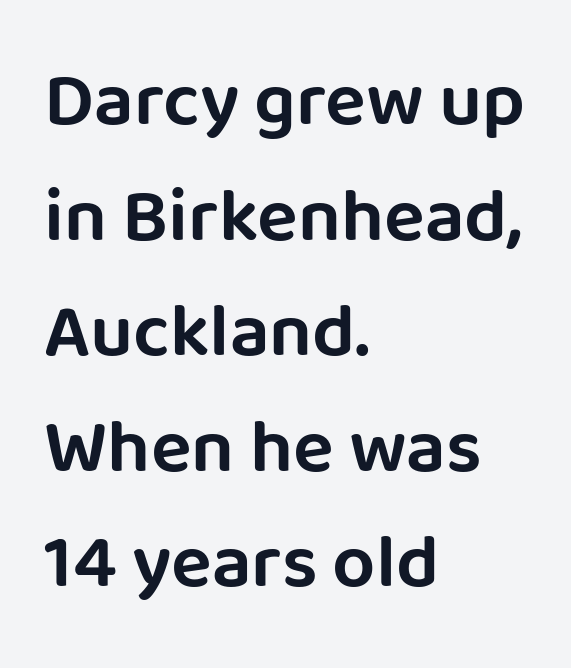
The image shows 76 px sans-serif type, upright; set left-aligned, normal line spacing (1.52x), normal letter spacing, not underlined; low stroke contrast and a large x-height.
